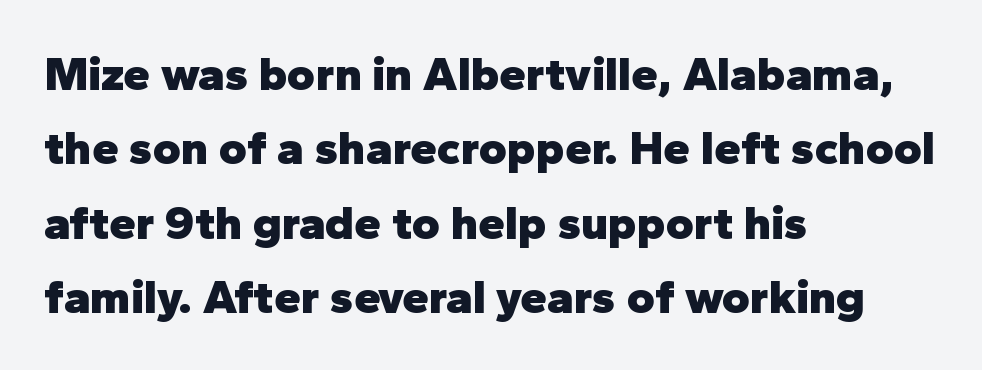
{"serif": "no", "italic": "no", "bold": "yes", "weight": "heavy", "width": "normal", "stroke_contrast": "low", "x_height": "medium", "monospaced": "no", "underline": "no", "align": "left", "line_spacing": "normal", "line_spacing_ratio": 1.55, "letter_spacing": "normal", "letter_spacing_em": 0.0, "glyph_px": 48}
